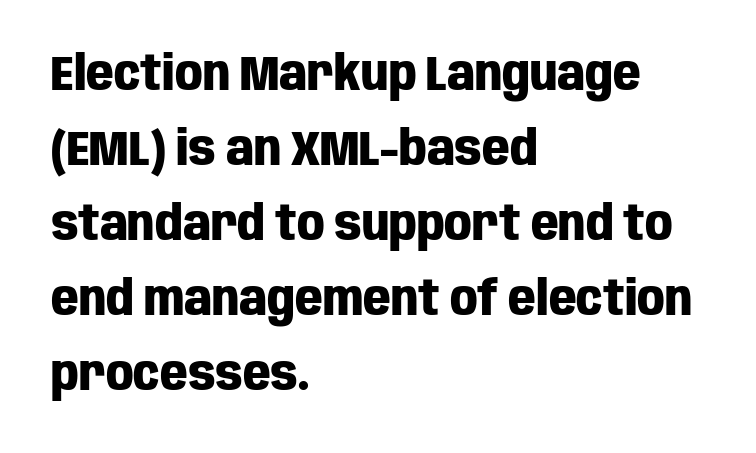
The image shows 48 px heavy, condensed sans-serif type, upright; set left-aligned, normal line spacing (1.56x), normal letter spacing, not underlined; low stroke contrast and a large x-height.
